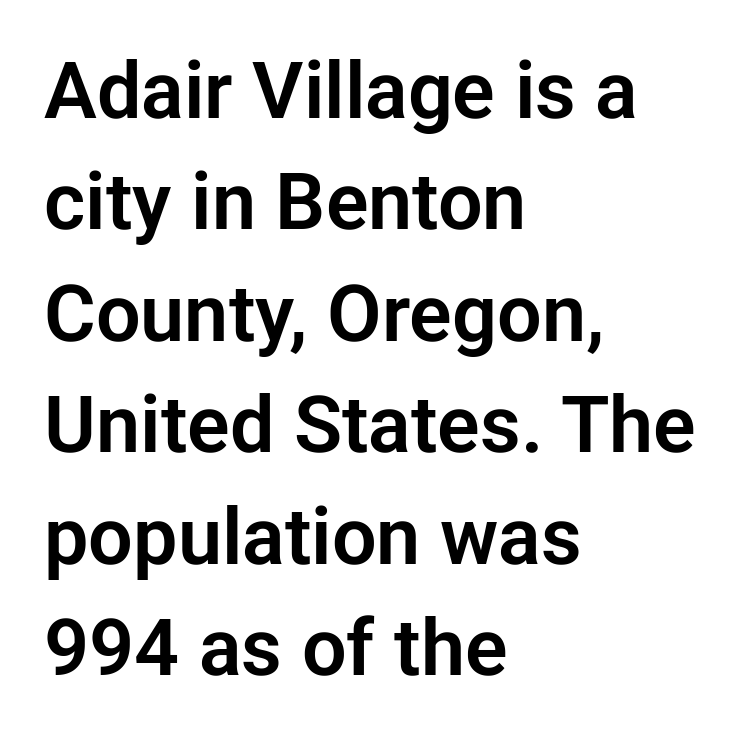
The letters sit at their default tracking, neither squeezed nor spread. These lines are rendered in a variable-pitch font. Reading down the column, the eye jumps a familiar distance to each next line. The baseline area is clear.
